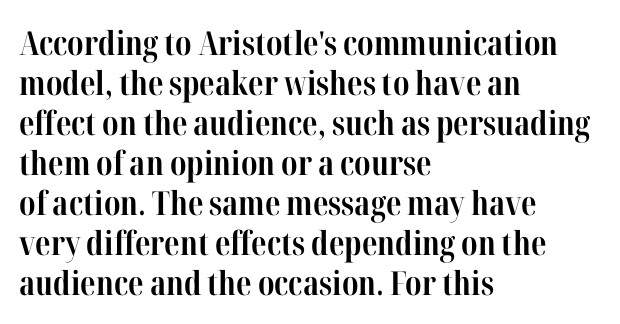
Font category for this specimen: serif. This rendering uses left alignment, leaving the right contour irregular. Do the letters lean? They stand straight. Each word holds together tightly as a unit, with standard inter-letter gaps. Note the varied advance widths — an 'i' is clearly narrower than an 'm'.
